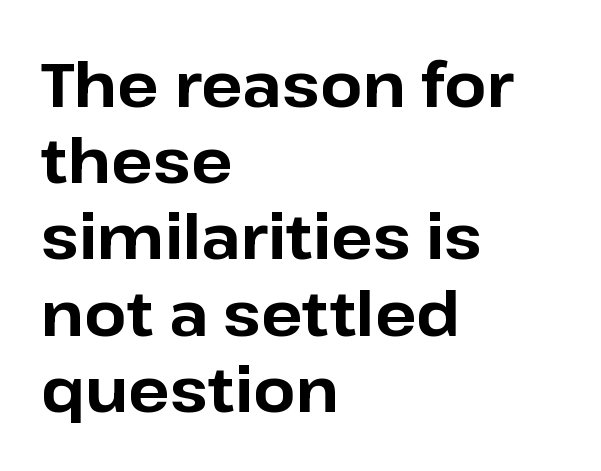
{"serif": "no", "italic": "no", "bold": "yes", "weight": "bold", "width": "normal", "stroke_contrast": "low", "x_height": "medium", "monospaced": "no", "underline": "no", "align": "left", "line_spacing": "normal", "line_spacing_ratio": 1.25, "letter_spacing": "normal", "letter_spacing_em": 0.0, "glyph_px": 61}
